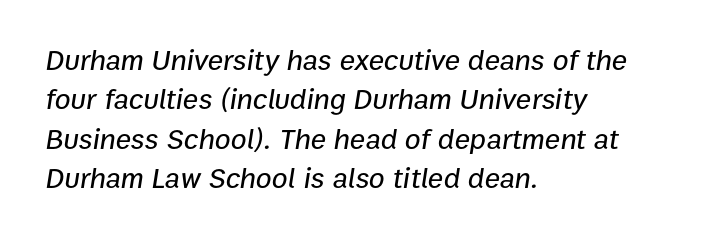
{"italic": "yes", "lean": "right", "slant_degrees": 9, "width": "normal", "stroke_contrast": "low", "x_height": "medium", "monospaced": "no", "underline": "no", "align": "left", "line_spacing": "normal", "line_spacing_ratio": 1.36, "letter_spacing": "normal", "letter_spacing_em": 0.0, "glyph_px": 29}
